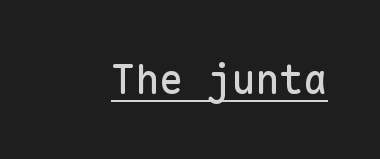
Q: Is the text italic (slanted)? A: No, it is upright.
Q: Is the typeface a serif or a sans-serif typeface? A: Sans-serif.
Q: Is the text underlined? A: Yes.
Q: Is the spacing between letters normal or unusually wide? A: Normal.
Q: Width (condensed, normal, or wide)? A: Normal.
Q: Stroke contrast? A: Low.
Q: x-height? A: Medium.
Q: Monospaced? A: Yes.
